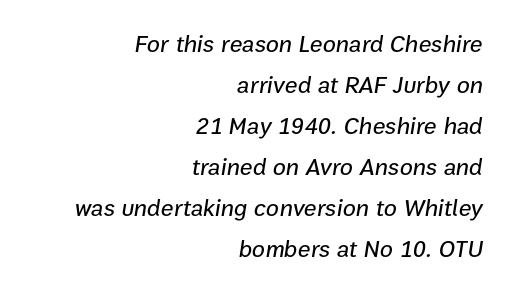
{"italic": "yes", "lean": "right", "slant_degrees": 9, "underline": "no", "align": "right", "line_spacing_ratio": 1.71, "letter_spacing": "normal", "letter_spacing_em": 0.0, "glyph_px": 24}
